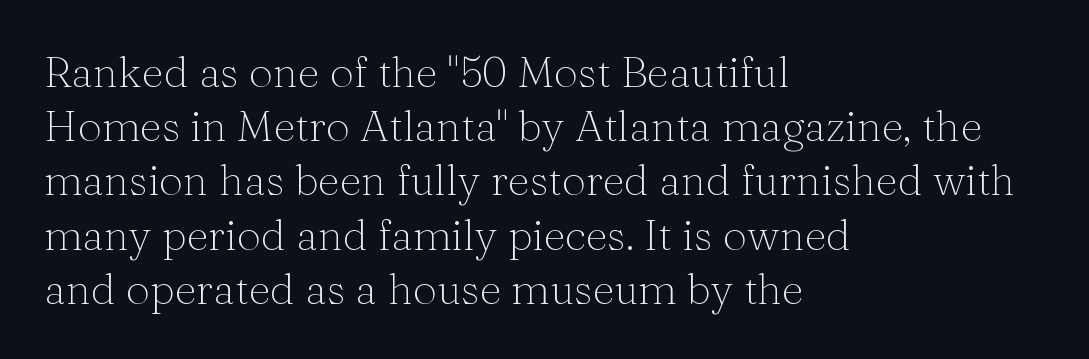
Here the designer chose a conventional face with non-uniform glyph widths. Between one letter and the next there's only the usual sliver of space. The strip under each line holds only bare page. On a weight scale, this lands at 450 or below. Posture: vertical. Horizontal alignment here is leftward, the default for most running prose.
